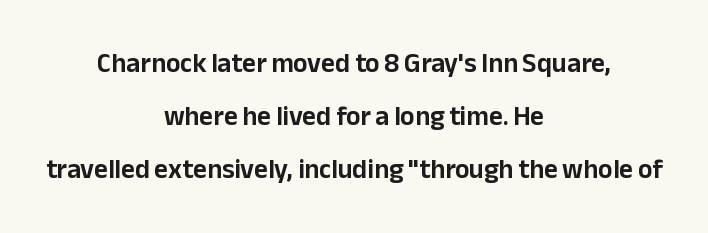
{"italic": "no", "underline": "no", "align": "center", "line_spacing": "loose", "line_spacing_ratio": 1.96, "letter_spacing": "normal", "letter_spacing_em": 0.0, "glyph_px": 27}
